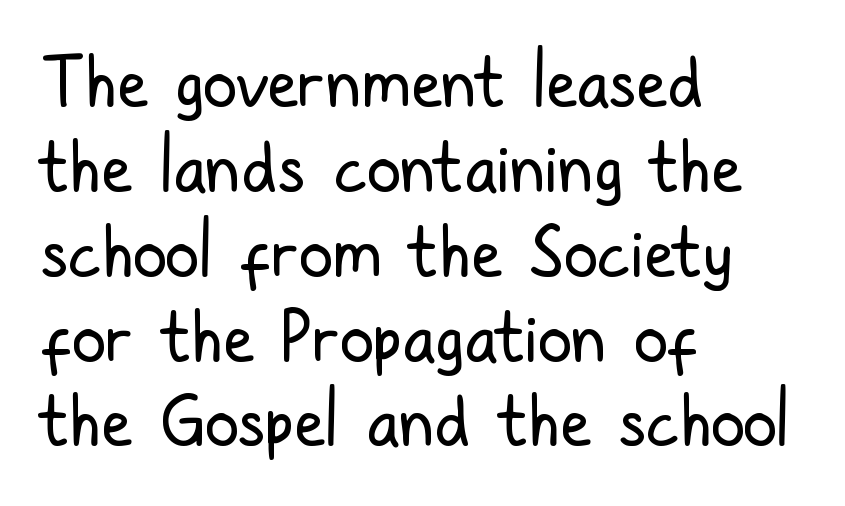
The image shows 69 px regular-weight, condensed sans-serif type, upright; set left-aligned, line spacing 1.23x, normal letter spacing, not underlined; low stroke contrast and a medium x-height.
